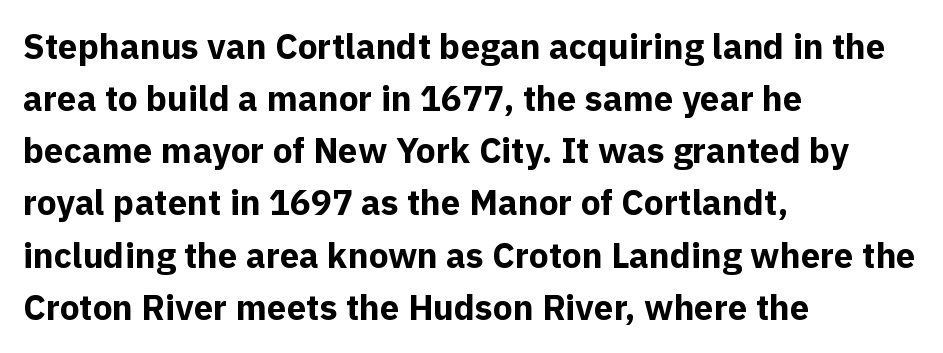
{"serif": "no", "italic": "no", "bold": "yes", "weight": "bold", "width": "normal", "x_height": "medium", "monospaced": "no", "underline": "no", "align": "left", "line_spacing": "normal", "line_spacing_ratio": 1.49, "letter_spacing": "normal", "letter_spacing_em": 0.0, "glyph_px": 35}
